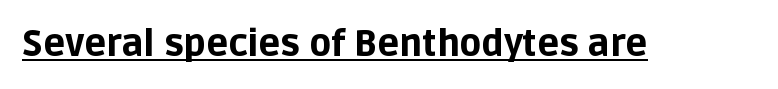
Q: Is the text bold? A: Yes.
Q: Is the text italic (slanted)? A: No, it is upright.
Q: Is the typeface a serif or a sans-serif typeface? A: Sans-serif.
Q: Is the text underlined? A: Yes.
Q: Is the spacing between letters normal or unusually wide? A: Normal.
Q: Width (condensed, normal, or wide)? A: Normal.
Q: Stroke contrast? A: Low.
Q: x-height? A: Large.
Q: Monospaced? A: No.
